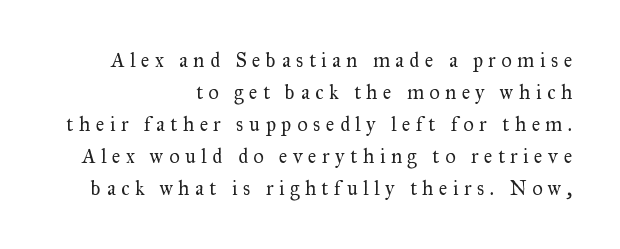
Q: Is the text bold? A: No.
Q: Is the text italic (slanted)? A: No, it is upright.
Q: Is the text underlined? A: No.
Q: How is the paragraph aligned? A: Right-aligned.
Q: Is the spacing between letters normal or unusually wide? A: Unusually wide.
Q: Is the spacing between lines tight, normal or loose? A: Normal.
